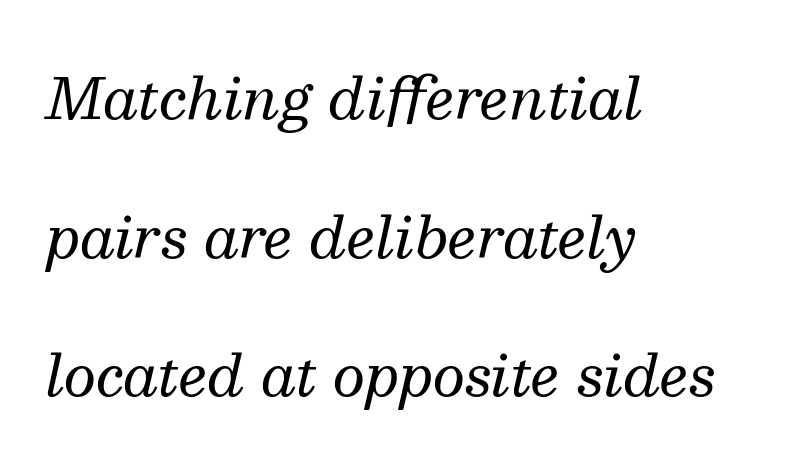
Q: Is the text bold? A: No.
Q: Is the text italic (slanted)? A: Yes, it leans right by about 13 degrees.
Q: Is the typeface a serif or a sans-serif typeface? A: Serif.
Q: Is the text underlined? A: No.
Q: How is the paragraph aligned? A: Left-aligned.
Q: Is the spacing between letters normal or unusually wide? A: Normal.
Q: Is the spacing between lines tight, normal or loose? A: Loose.
Q: Width (condensed, normal, or wide)? A: Normal.
Q: Stroke contrast? A: Medium.
Q: x-height? A: Medium.
Q: Monospaced? A: No.
